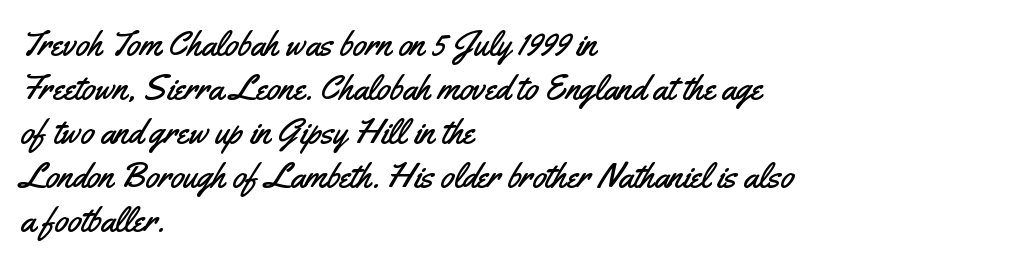
{"serif": "no", "width": "condensed", "stroke_contrast": "medium", "x_height": "small", "monospaced": "no", "underline": "no", "align": "left", "line_spacing": "normal", "line_spacing_ratio": 1.26, "letter_spacing": "normal", "letter_spacing_em": 0.0, "glyph_px": 35}
